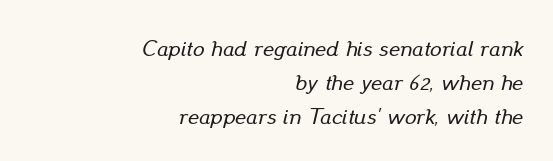
This rendering leaves character spacing at its baseline value. Is the type slanted? Yes — the strokes lean at a clear angle. Successive baselines arrive at the customary interval. Line endings align vertically; line beginnings do not. Descender tails drop into unmarked territory.
